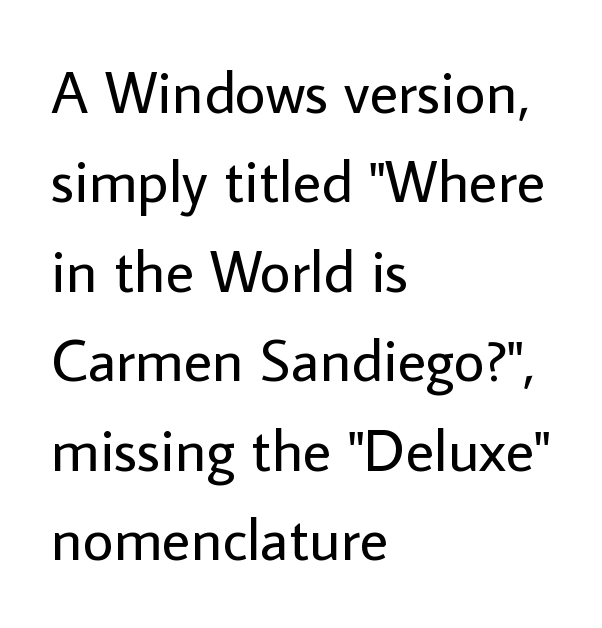
Q: Is the text bold? A: No.
Q: Is the text italic (slanted)? A: No, it is upright.
Q: Is the typeface a serif or a sans-serif typeface? A: Sans-serif.
Q: Is the text underlined? A: No.
Q: How is the paragraph aligned? A: Left-aligned.
Q: Is the spacing between letters normal or unusually wide? A: Normal.
Q: Is the spacing between lines tight, normal or loose? A: Normal.
Q: Width (condensed, normal, or wide)? A: Normal.
Q: Stroke contrast? A: Low.
Q: x-height? A: Medium.
Q: Monospaced? A: No.
